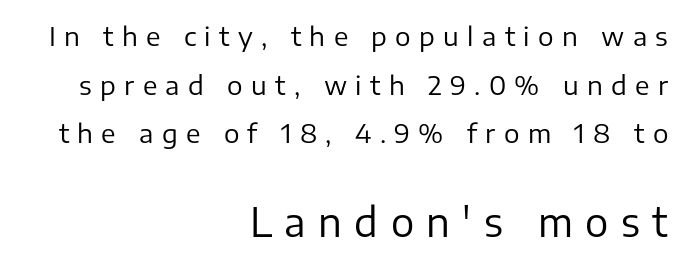
The image shows 39 px regular-weight sans-serif type, upright; set right-aligned, line spacing 1.87x, unusually wide letter spacing (+0.32 em), not underlined; the second (bottom) block is 1.5x larger; low stroke contrast and a medium x-height.
